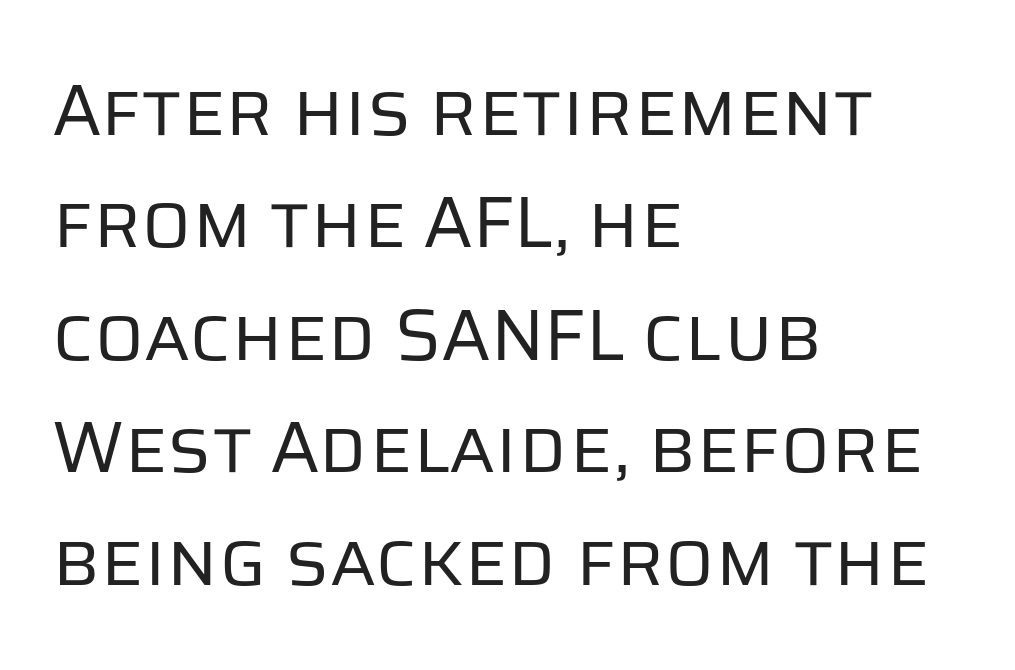
{"serif": "no", "italic": "no", "bold": "no", "weight": "regular", "width": "normal", "stroke_contrast": "low", "x_height": "large", "monospaced": "no", "underline": "no", "align": "left", "line_spacing": "normal", "line_spacing_ratio": 1.54, "letter_spacing": "normal", "letter_spacing_em": 0.0, "glyph_px": 73}
